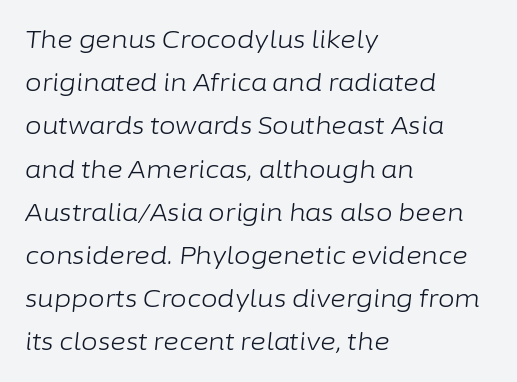
The typesetter chose a ragged-right arrangement here. The foot of each line stays bare and open. Is the stroke heavy? The answer is a plain regular-or-lighter. Slanted lettering throughout. Inter-character spacing is left at the font's built-in metrics.
